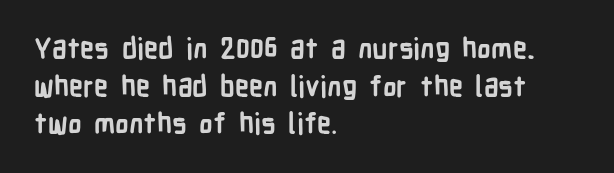
The image shows 28 px semibold, condensed sans-serif type, upright; set left-aligned, normal line spacing (1.34x), normal letter spacing, not underlined; low stroke contrast and a medium x-height.
